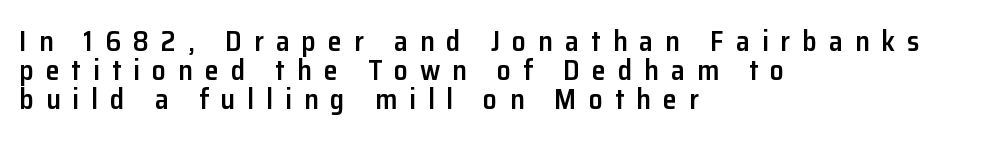
This rendering features lettering with no underline. This block would grow much taller if given ordinary leading; it's compressed now. Characters follow at a spacing far wider than the type designer built in. The lines are quadded left. Is this a fixed-width face? No — the glyphs have proportional, varying widths.
